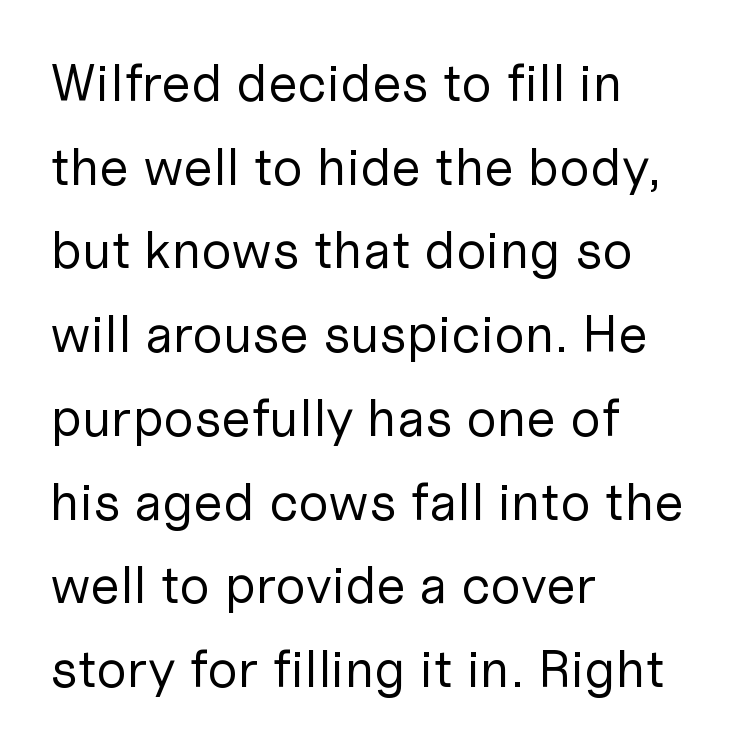
Q: Is the text bold? A: No.
Q: Is the text italic (slanted)? A: No, it is upright.
Q: Is the typeface a serif or a sans-serif typeface? A: Sans-serif.
Q: Is the text underlined? A: No.
Q: How is the paragraph aligned? A: Left-aligned.
Q: Is the spacing between letters normal or unusually wide? A: Normal.
Q: Is the spacing between lines tight, normal or loose? A: Normal.
Q: Width (condensed, normal, or wide)? A: Normal.
Q: Stroke contrast? A: Low.
Q: x-height? A: Medium.
Q: Monospaced? A: No.
